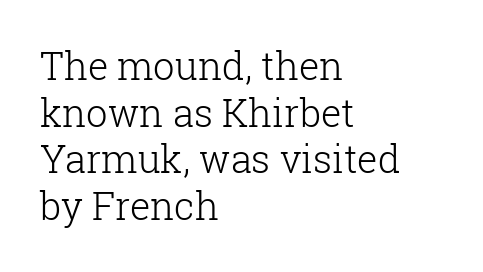
Caption: face not bold, strokes unweighted. Serifs: yes, visible at the terminals of the letterforms. Vertical strokes here are truly vertical. Plain, unruled lines of type. Short and long lines alike share a common starting point at left. These lines are rendered in a variable-pitch font.
